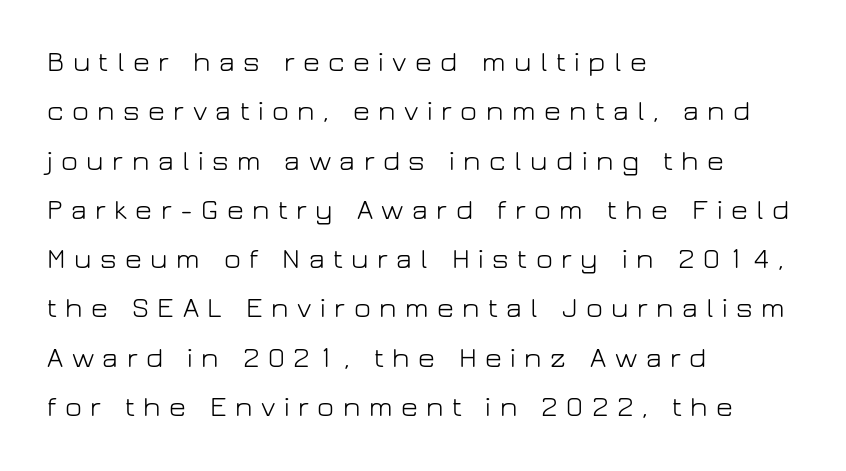
Q: Is the text bold? A: No.
Q: Is the text italic (slanted)? A: No, it is upright.
Q: Is the typeface a serif or a sans-serif typeface? A: Sans-serif.
Q: Is the text underlined? A: No.
Q: How is the paragraph aligned? A: Left-aligned.
Q: Is the spacing between letters normal or unusually wide? A: Unusually wide.
Q: Is the spacing between lines tight, normal or loose? A: Normal.
Q: Width (condensed, normal, or wide)? A: Normal.
Q: Stroke contrast? A: Low.
Q: x-height? A: Medium.
Q: Monospaced? A: No.
